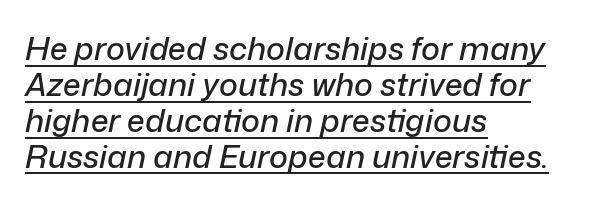
Q: Is the text italic (slanted)? A: Yes, it leans right by about 12 degrees.
Q: Is the text underlined? A: Yes.
Q: How is the paragraph aligned? A: Left-aligned.
Q: Is the spacing between letters normal or unusually wide? A: Normal.
Q: Is the spacing between lines tight, normal or loose? A: Tight.
Q: Width (condensed, normal, or wide)? A: Normal.
Q: Stroke contrast? A: Low.
Q: x-height? A: Medium.
Q: Monospaced? A: No.
